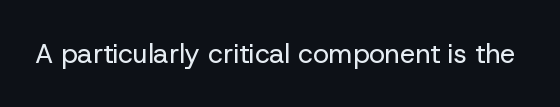
The image shows 27 px text type, upright; set normal letter spacing, not underlined.
